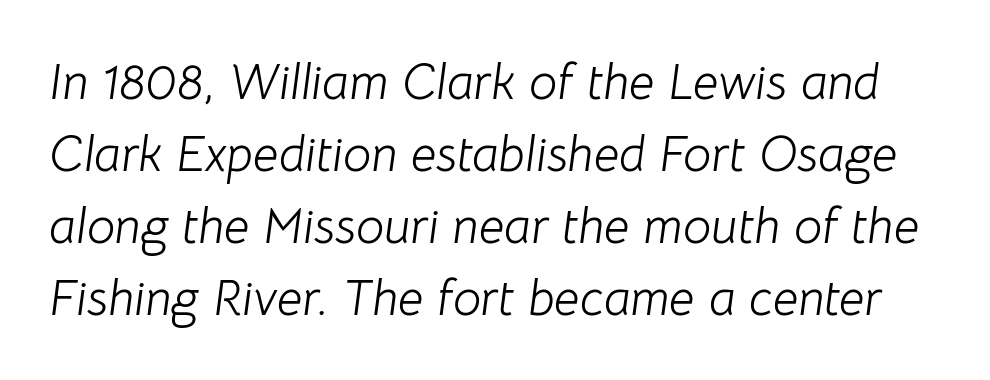
Q: Is the text bold? A: No.
Q: Is the text italic (slanted)? A: Yes, it leans right by about 8 degrees.
Q: Is the text underlined? A: No.
Q: Is the spacing between letters normal or unusually wide? A: Normal.
Q: Is the spacing between lines tight, normal or loose? A: Normal.
Q: Width (condensed, normal, or wide)? A: Normal.
Q: Stroke contrast? A: Low.
Q: x-height? A: Medium.
Q: Monospaced? A: No.
